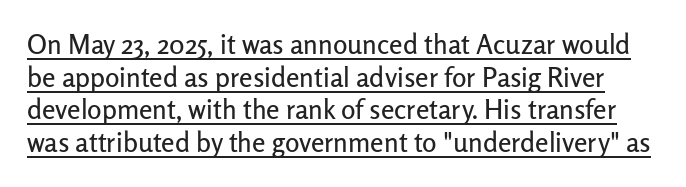
{"italic": "no", "underline": "yes", "line_spacing_ratio": 1.21, "letter_spacing": "normal", "letter_spacing_em": 0.0, "glyph_px": 27}
